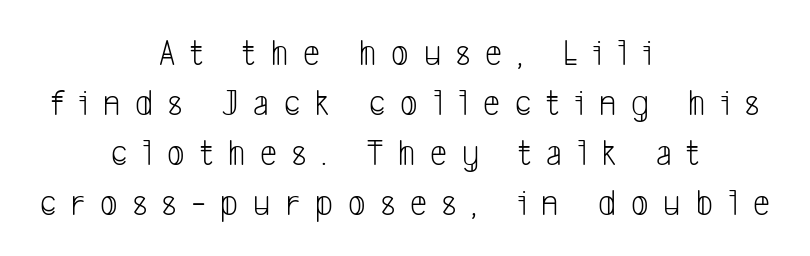
Q: Is the text bold? A: No.
Q: Is the typeface a serif or a sans-serif typeface? A: Sans-serif.
Q: Is the text underlined? A: No.
Q: How is the paragraph aligned? A: Centered.
Q: Is the spacing between letters normal or unusually wide? A: Unusually wide.
Q: Is the spacing between lines tight, normal or loose? A: Normal.
Q: Width (condensed, normal, or wide)? A: Condensed.
Q: Stroke contrast? A: Low.
Q: x-height? A: Medium.
Q: Monospaced? A: No.
